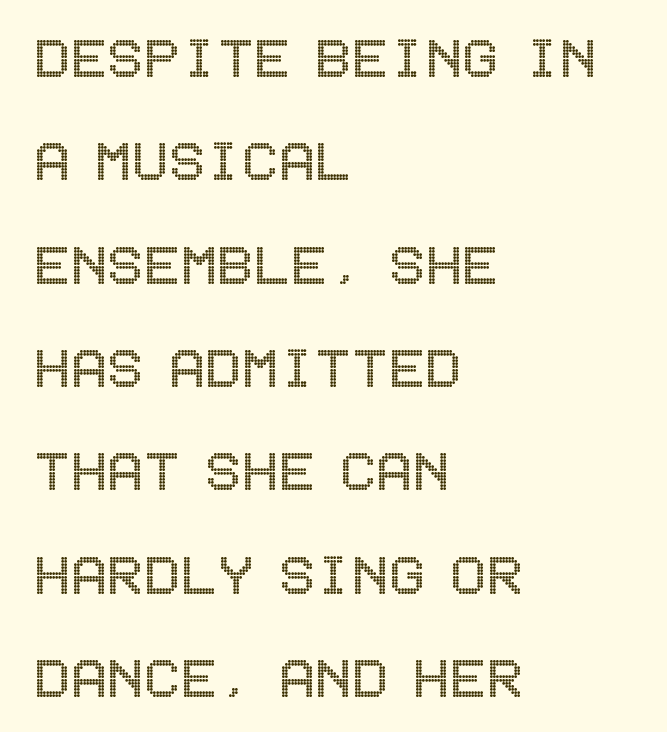
Q: Is the text italic (slanted)? A: No, it is upright.
Q: Is the text underlined? A: No.
Q: How is the paragraph aligned? A: Left-aligned.
Q: Is the spacing between letters normal or unusually wide? A: Normal.
Q: Is the spacing between lines tight, normal or loose? A: Normal.
Q: Width (condensed, normal, or wide)? A: Condensed.
Q: x-height? A: Large.
